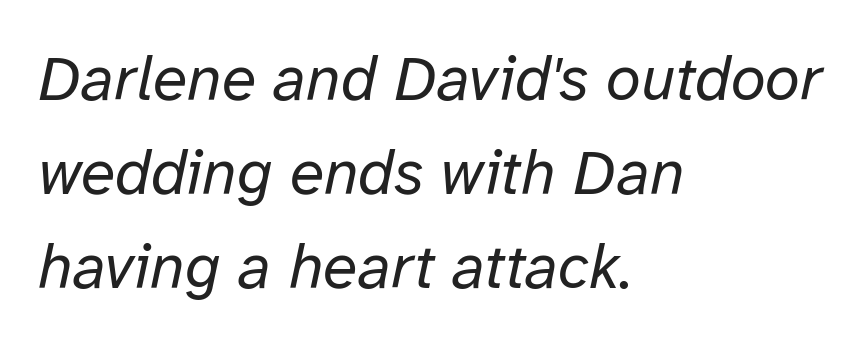
Q: Is the text bold? A: No.
Q: Is the text italic (slanted)? A: Yes, it leans right by about 12 degrees.
Q: Is the text underlined? A: No.
Q: How is the paragraph aligned? A: Left-aligned.
Q: Is the spacing between letters normal or unusually wide? A: Normal.
Q: Is the spacing between lines tight, normal or loose? A: Normal.
Q: Width (condensed, normal, or wide)? A: Normal.
Q: Stroke contrast? A: Low.
Q: x-height? A: Medium.
Q: Monospaced? A: No.
